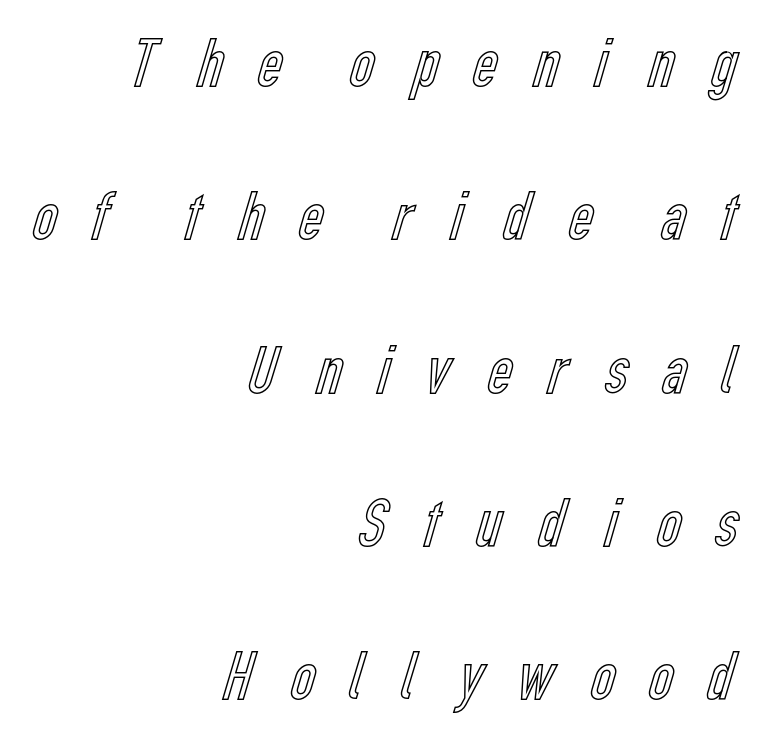
{"width": "condensed", "x_height": "medium", "monospaced": "no", "underline": "no", "align": "right", "line_spacing": "loose", "line_spacing_ratio": 2.16, "letter_spacing": "wide", "letter_spacing_em": 0.38, "glyph_px": 71}
